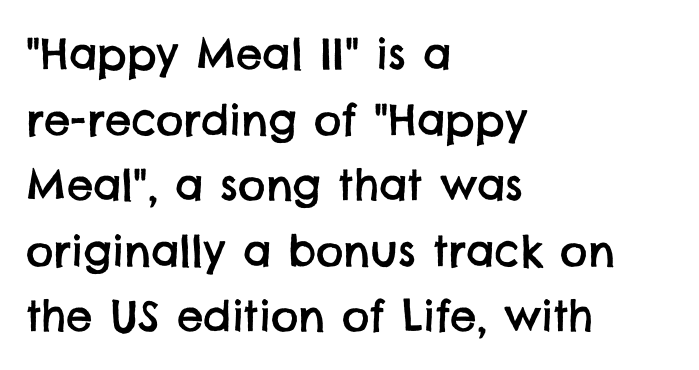
The image shows 42 px sans-serif type; set left-aligned, normal line spacing (1.56x), normal letter spacing, not underlined; low stroke contrast and a large x-height.
